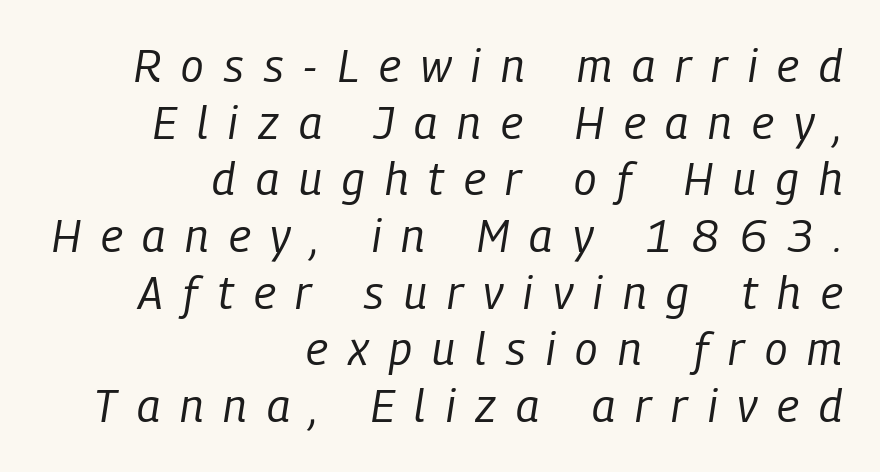
The image shows 45 px regular-weight, condensed type, italic (leaning right); set right-aligned, normal line spacing (1.26x), unusually wide letter spacing (+0.45 em), not underlined; low stroke contrast and a medium x-height.
